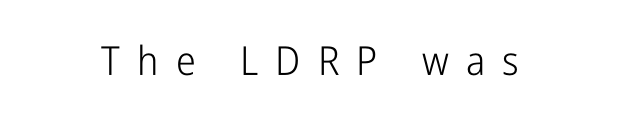
{"serif": "no", "italic": "no", "bold": "no", "weight": "light", "width": "condensed", "stroke_contrast": "low", "x_height": "medium", "monospaced": "no", "underline": "no", "letter_spacing": "wide", "letter_spacing_em": 0.43, "glyph_px": 40}
